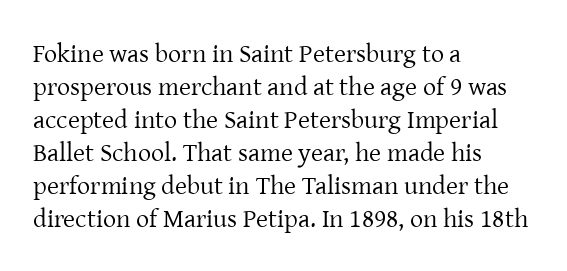
When letters stand straight like this, we call the style roman or upright. These lines sit exactly where default settings would place them. Students, note that the glyphs here touch the page at normal intervals. The passage shown is not bold in any degree. In CSS terms this would be text-align: left. Underlining? Definitely not there.
